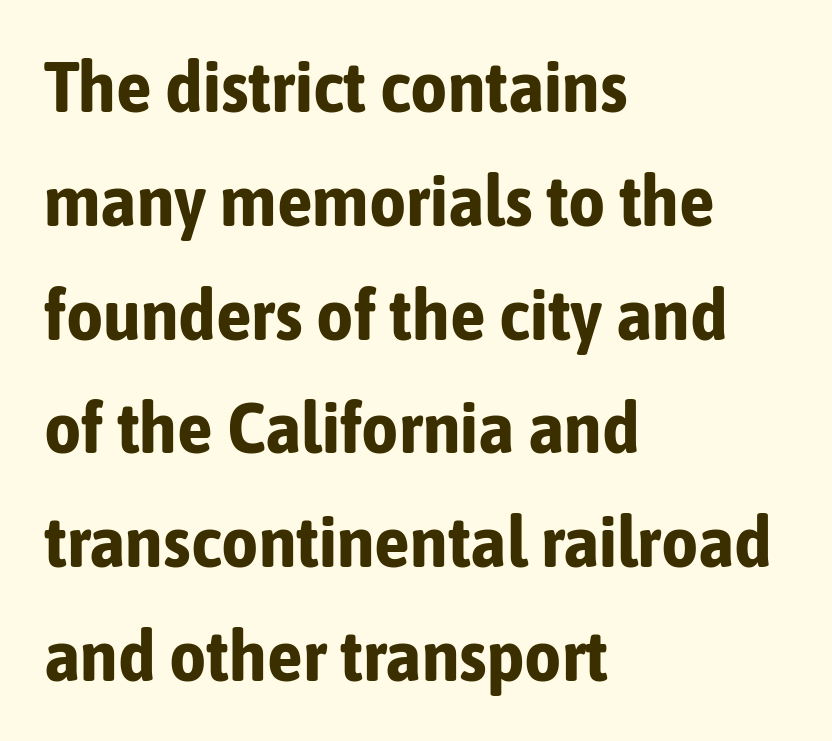
Quick note: underline off. The face used here is rendered with its standard letterfit. The rendering uses a bold face; every stroke is thick and dark. A typesetter would call this proportional, since set widths differ per character.
